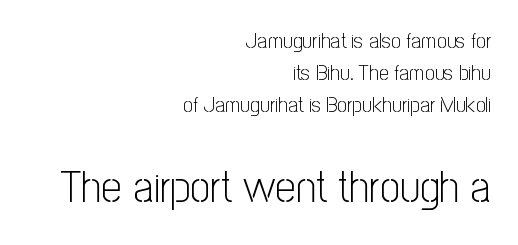
Which chunk is bigger? The second one — the bottom block dwarfs the top. Evenly set lines give the paragraph a standard silhouette. This sample has the flowing, uneven cadence of proportional lettering. Line ends are locked; line starts wander.
